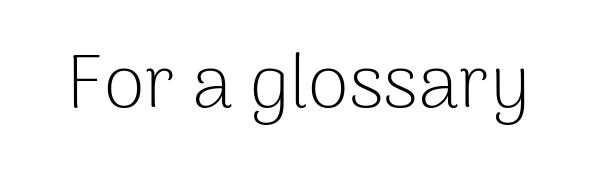
Q: Is the text bold? A: No.
Q: Is the text italic (slanted)? A: No, it is upright.
Q: Is the typeface a serif or a sans-serif typeface? A: Sans-serif.
Q: Is the text underlined? A: No.
Q: Is the spacing between letters normal or unusually wide? A: Normal.
Q: Width (condensed, normal, or wide)? A: Normal.
Q: Stroke contrast? A: Low.
Q: x-height? A: Medium.
Q: Monospaced? A: No.
